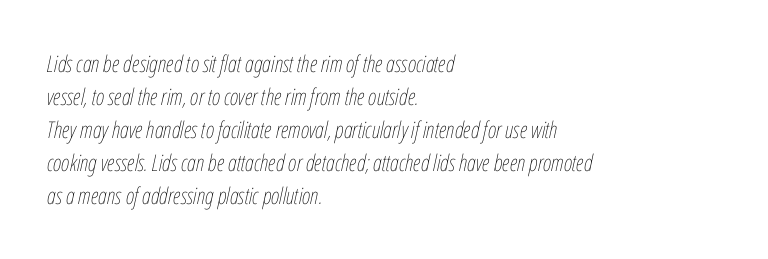
Students, observe: this is what conventionally led text looks like. These glyphs show unthickened strokes, regular width or finer. These lines were composed using italics. One-word summary of the alignment: left.
